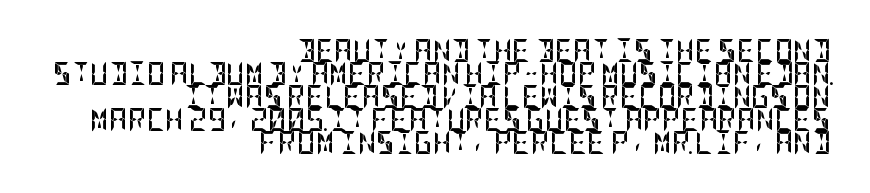
{"italic": "no", "bold": "yes", "underline": "no", "align": "right", "line_spacing": "tight", "line_spacing_ratio": 1.0, "letter_spacing": "normal", "letter_spacing_em": 0.0, "glyph_px": 23}
